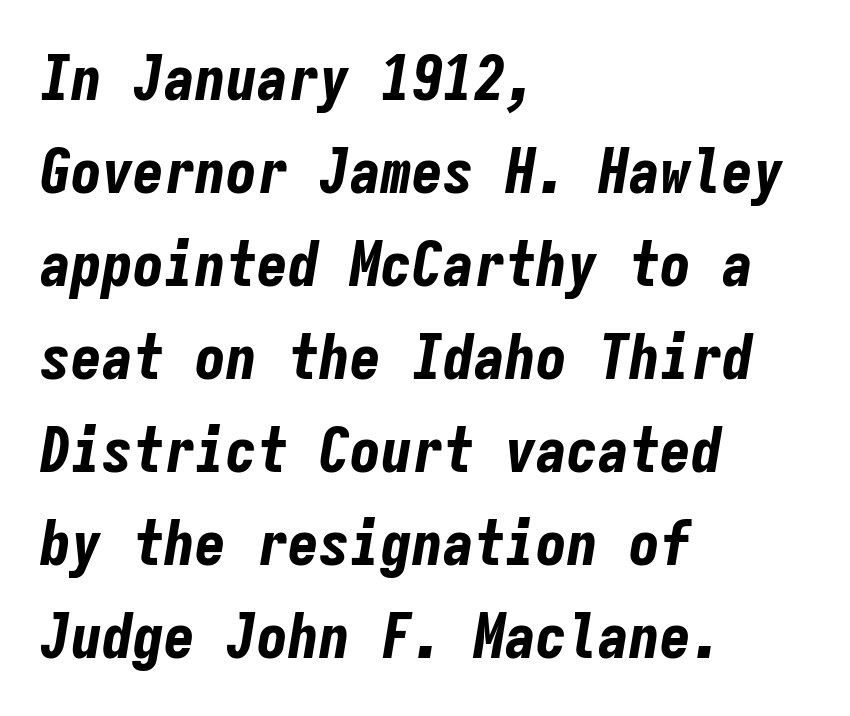
The horizontal fit of the characters is conventional and even. A student would call this left alignment; a typographer would say flush left, rag right. Spacing verdict: monospaced, one width for all characters. Heavy-handed strokes throughout: this text is bold. Lines of text with bare space underneath. Emphasis-style slanted type is in use.
